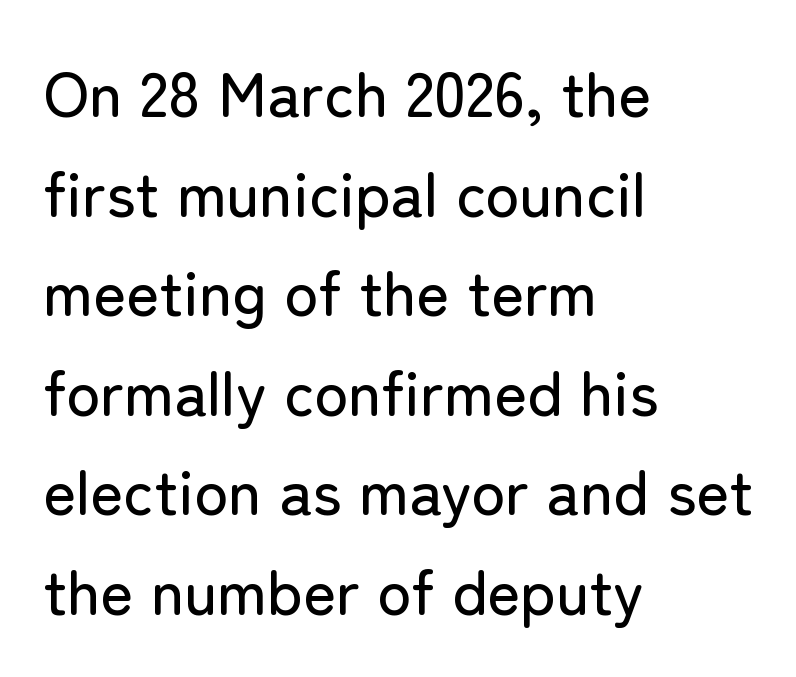
Q: Is the text italic (slanted)? A: No, it is upright.
Q: Is the typeface a serif or a sans-serif typeface? A: Sans-serif.
Q: Is the text underlined? A: No.
Q: How is the paragraph aligned? A: Left-aligned.
Q: Is the spacing between letters normal or unusually wide? A: Normal.
Q: Is the spacing between lines tight, normal or loose? A: Normal.
Q: Width (condensed, normal, or wide)? A: Normal.
Q: Stroke contrast? A: Low.
Q: x-height? A: Medium.
Q: Monospaced? A: No.
